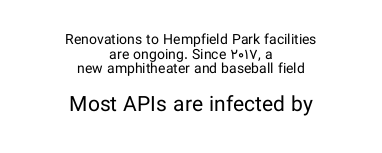
{"italic": "no", "bold": "no", "underline": "no", "align": "center", "line_spacing": "tight", "line_spacing_ratio": 1.04, "letter_spacing": "normal", "letter_spacing_em": 0.0, "larger_block": "second", "size_ratio": 1.5, "glyph_px": 21}
